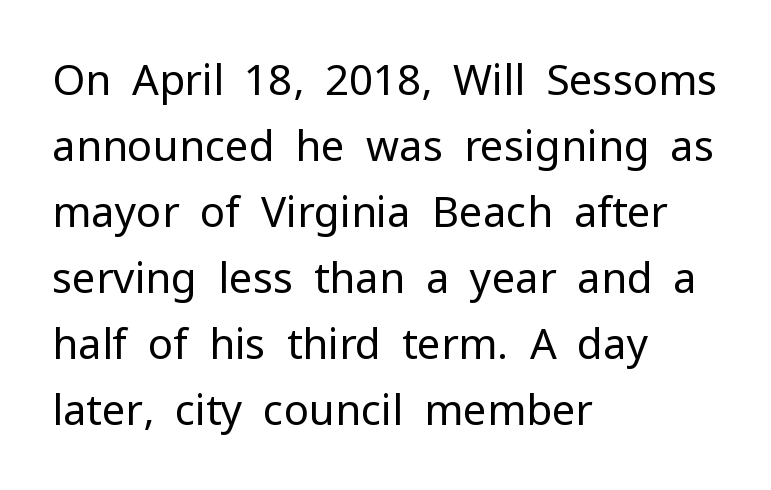
The image shows 42 px regular-weight sans-serif type, upright; set left-aligned, normal line spacing (1.57x), normal letter spacing, not underlined; low stroke contrast and a medium x-height.
